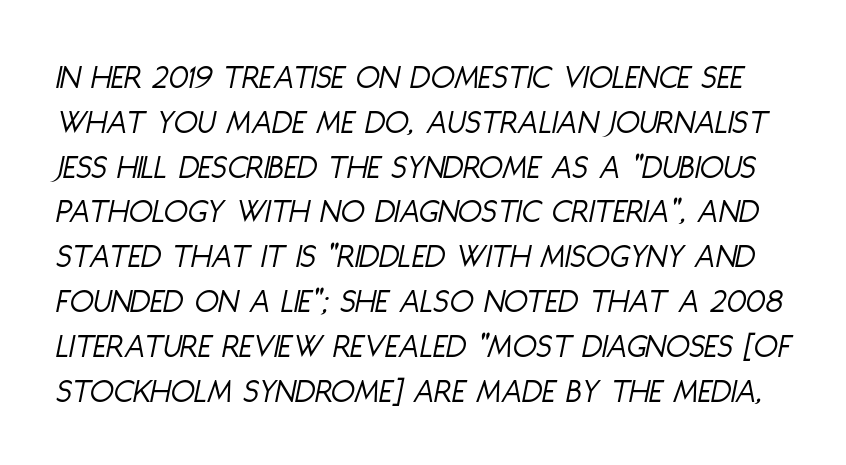
There is no visible air inserted between adjacent glyphs. Proportional: the letters do not fall into vertical columns. The weight tops out at a normal text grade. The passage shown is not underscored anywhere. The space between consecutive lines is moderate. Tall strokes in this sample are angled rather than plumb.
